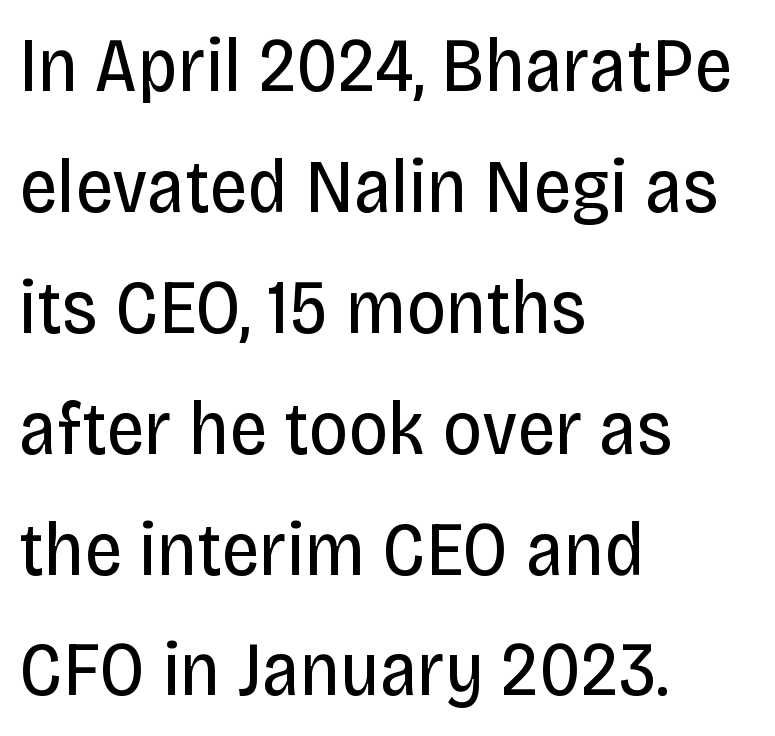
{"serif": "no", "italic": "no", "bold": "no", "weight": "regular", "width": "condensed", "stroke_contrast": "low", "x_height": "large", "monospaced": "no", "underline": "no", "align": "left", "line_spacing": "normal", "line_spacing_ratio": 1.57, "letter_spacing": "normal", "letter_spacing_em": 0.0, "glyph_px": 77}
